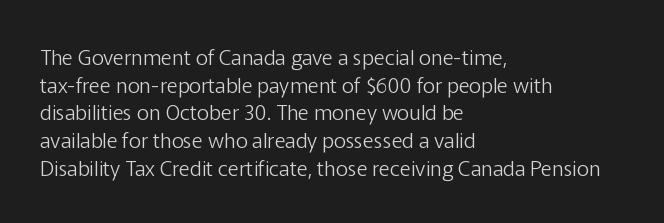
{"italic": "no", "bold": "no", "underline": "no", "align": "left", "line_spacing": "normal", "line_spacing_ratio": 1.32, "letter_spacing": "normal", "letter_spacing_em": 0.0, "glyph_px": 21}
